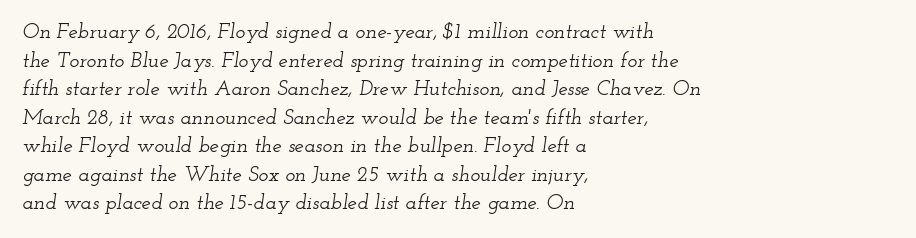
{"italic": "yes", "lean": "right", "slant_degrees": 12, "underline": "no", "align": "left", "line_spacing": "normal", "line_spacing_ratio": 1.36, "letter_spacing": "normal", "letter_spacing_em": 0.0, "glyph_px": 21}
